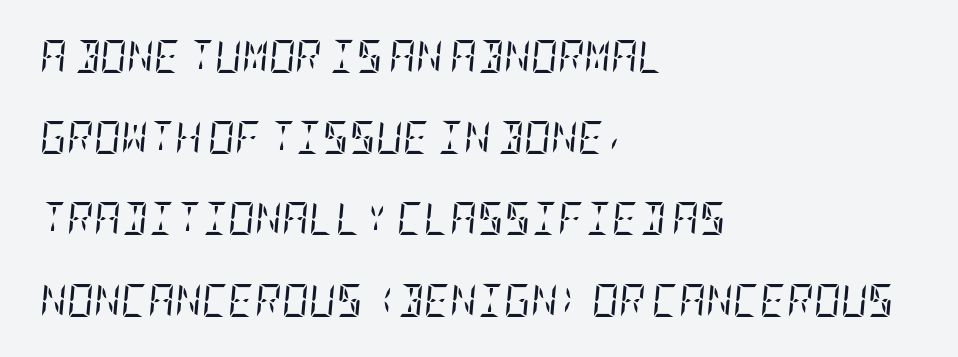
The cut favours lightness, reaching ordinary text weight at its darkest. All the whitespace from short lines collects on the right. The area under the type is left untouched. Is there much room between lines? Yes — plenty of vertical air separates them. No extra tracking has been applied to these lines. Note: serifs present on the glyphs.
